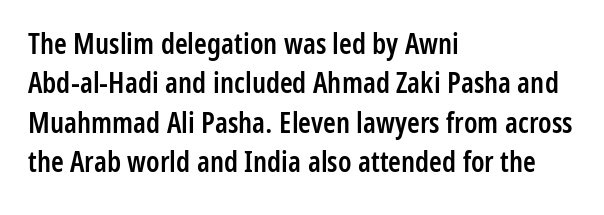
{"serif": "no", "italic": "no", "bold": "semi", "weight": "semibold", "width": "condensed", "stroke_contrast": "low", "x_height": "medium", "monospaced": "no", "underline": "no", "align": "left", "line_spacing": "normal", "line_spacing_ratio": 1.36, "letter_spacing": "normal", "letter_spacing_em": 0.0, "glyph_px": 29}
